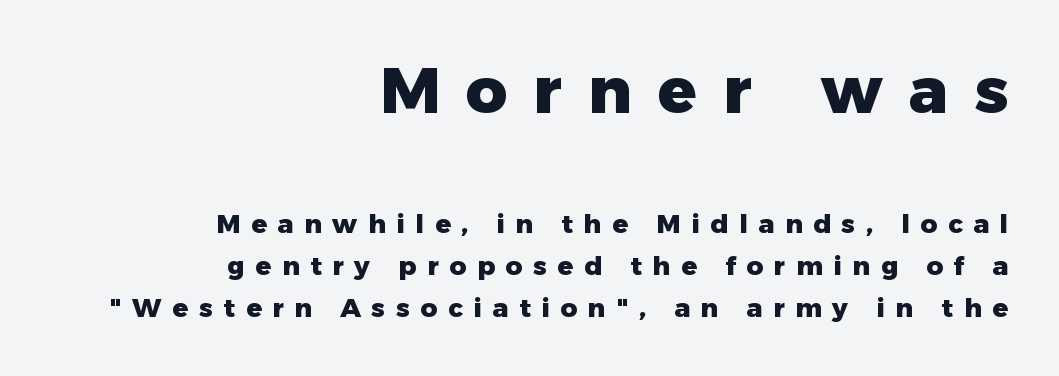
{"serif": "no", "italic": "no", "bold": "yes", "weight": "heavy", "width": "normal", "stroke_contrast": "low", "x_height": "medium", "monospaced": "no", "underline": "no", "align": "right", "line_spacing": "normal", "line_spacing_ratio": 1.63, "letter_spacing": "wide", "letter_spacing_em": 0.41, "larger_block": "first", "size_ratio": 2.46, "glyph_px": 64}
